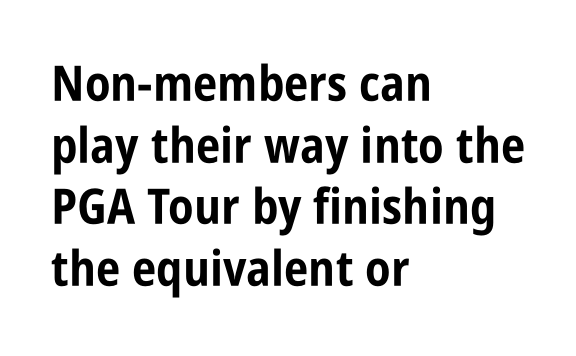
The image shows 49 px bold, condensed sans-serif type, upright; set left-aligned, normal line spacing (1.26x), normal letter spacing, not underlined; low stroke contrast and a large x-height.
